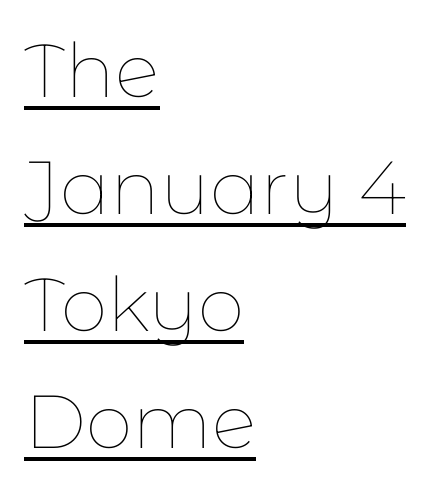
{"italic": "no", "bold": "no", "weight": "thin", "width": "normal", "stroke_contrast": "low", "x_height": "medium", "monospaced": "no", "underline": "yes", "align": "left", "line_spacing": "normal", "line_spacing_ratio": 1.56, "letter_spacing": "normal", "letter_spacing_em": 0.0, "glyph_px": 75}
